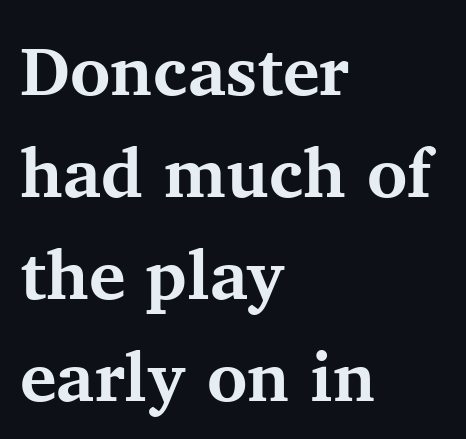
Each line starts at the same left margin while the right side varies. This is the regular roman posture of the typeface. Standard letterfit; no display-style spreading of the glyphs. Varying glyph widths throughout — classic text-font behaviour.
